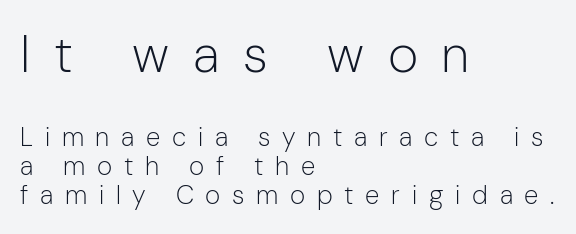
{"serif": "no", "italic": "no", "bold": "no", "weight": "light", "width": "normal", "stroke_contrast": "low", "x_height": "medium", "monospaced": "no", "underline": "no", "align": "left", "line_spacing": "tight", "line_spacing_ratio": 1.12, "letter_spacing": "wide", "letter_spacing_em": 0.45, "larger_block": "first", "size_ratio": 2.0, "glyph_px": 52}
